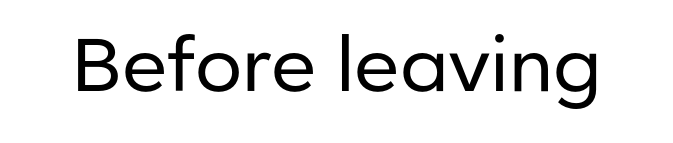
The rendering uses natural spacing where letterforms have individual widths. Default kerning and tracking; the words read as compact shapes. Do the letters lean? They stand straight. Honestly, there is no underline to notice here at all. Each letter's strokes conclude bluntly, with no projecting serifs. Is this a heavy cut? Hardly; it is regular or lighter.
